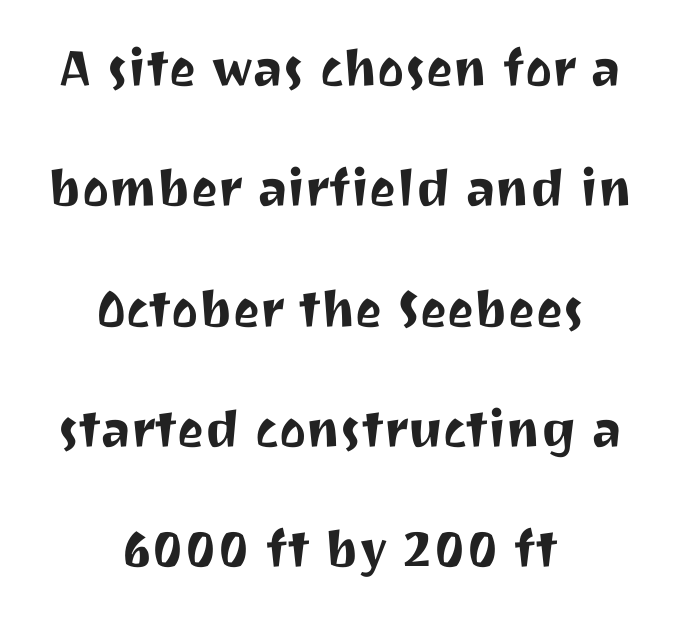
If you drew a line through each stem, it would be perfectly vertical. There is no visible air inserted between adjacent glyphs. Character widths vary here, with narrow letters taking less room than wide ones. Classification — sans serif. Decoration check: the copy has no underline.
